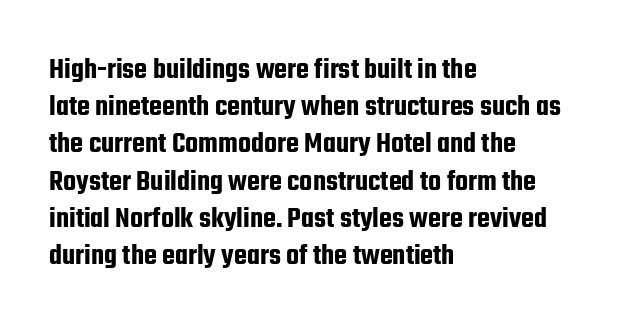
The image shows 30 px condensed sans-serif type, upright; set left-aligned, line spacing 1.24x, normal letter spacing, not underlined; low stroke contrast and a medium x-height.
